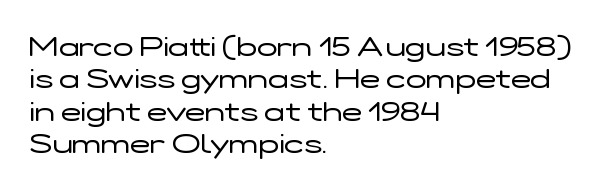
Q: Is the text bold? A: No.
Q: Is the text italic (slanted)? A: No, it is upright.
Q: Is the text underlined? A: No.
Q: How is the paragraph aligned? A: Left-aligned.
Q: Is the spacing between letters normal or unusually wide? A: Normal.
